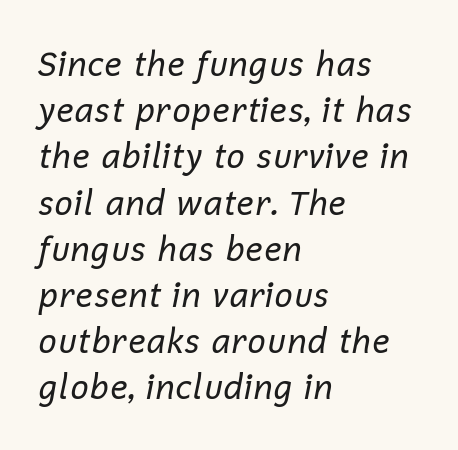
Each word holds together tightly as a unit, with standard inter-letter gaps. Leading: standard. A student would call this left alignment; a typographer would say flush left, rag right. The area under the type is left untouched. You can tell it's italic because the verticals aren't actually vertical. No extra ink here — the face is not bold.
